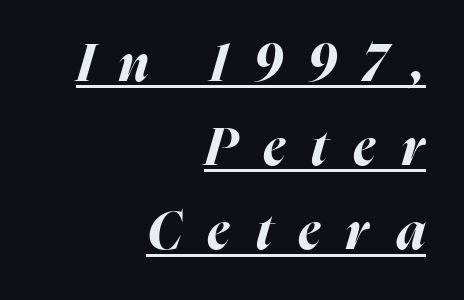
Q: Is the text bold? A: Yes.
Q: Is the text italic (slanted)? A: Yes, it leans right by about 16 degrees.
Q: Is the text underlined? A: Yes.
Q: How is the paragraph aligned? A: Right-aligned.
Q: Is the spacing between letters normal or unusually wide? A: Unusually wide.
Q: Is the spacing between lines tight, normal or loose? A: Normal.
Q: Width (condensed, normal, or wide)? A: Normal.
Q: Stroke contrast? A: High.
Q: x-height? A: Medium.
Q: Monospaced? A: No.
